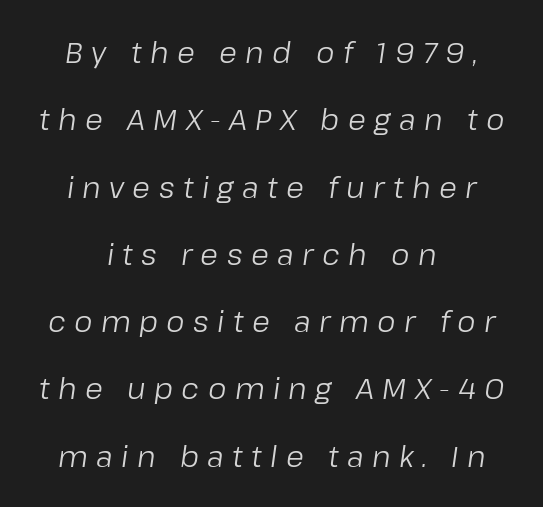
{"italic": "yes", "lean": "right", "slant_degrees": 8, "bold": "no", "weight": "regular", "width": "normal", "stroke_contrast": "low", "x_height": "medium", "monospaced": "no", "underline": "no", "align": "center", "line_spacing": "loose", "line_spacing_ratio": 2.32, "letter_spacing": "wide", "letter_spacing_em": 0.29, "glyph_px": 29}
